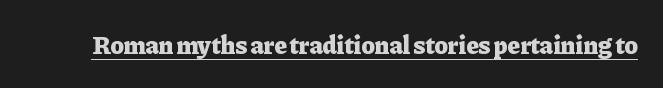
{"italic": "no", "bold": "yes", "underline": "yes", "letter_spacing": "normal", "letter_spacing_em": 0.0, "glyph_px": 25}
